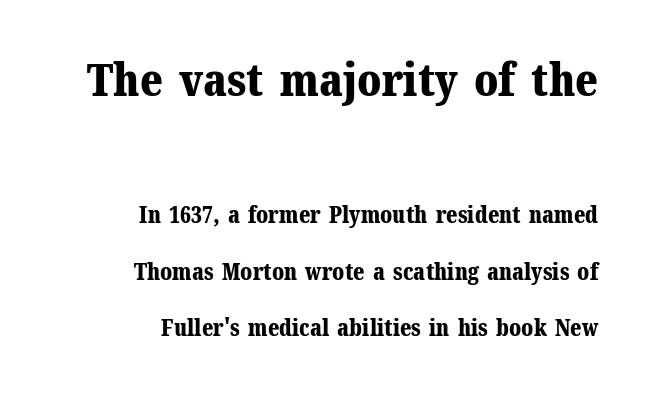
Reading down the column, the eye jumps a long way to each next line. Plain, unruled lines of type. The line texture is even and compact thanks to regular tracking. Heft: maximum for text — a bold. Rendered with straight, roman letterforms.
